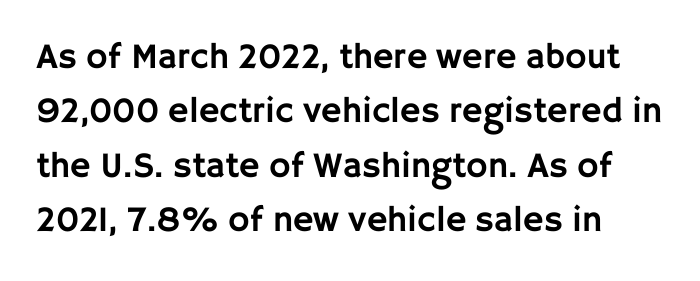
Q: Is the text italic (slanted)? A: No, it is upright.
Q: Is the typeface a serif or a sans-serif typeface? A: Sans-serif.
Q: Is the text underlined? A: No.
Q: Is the spacing between letters normal or unusually wide? A: Normal.
Q: Is the spacing between lines tight, normal or loose? A: Normal.
Q: Width (condensed, normal, or wide)? A: Normal.
Q: Stroke contrast? A: Low.
Q: x-height? A: Large.
Q: Monospaced? A: No.
